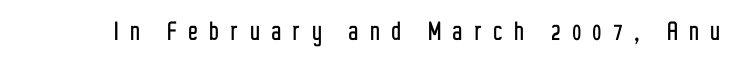
The passage shown is not underscored anywhere. Nope, not italic — everything's standing straight. Is the letter spacing exaggerated? Yes — the characters are pushed far apart. Do the characters align in a grid? No, the font is proportional. Classification — sans serif.
